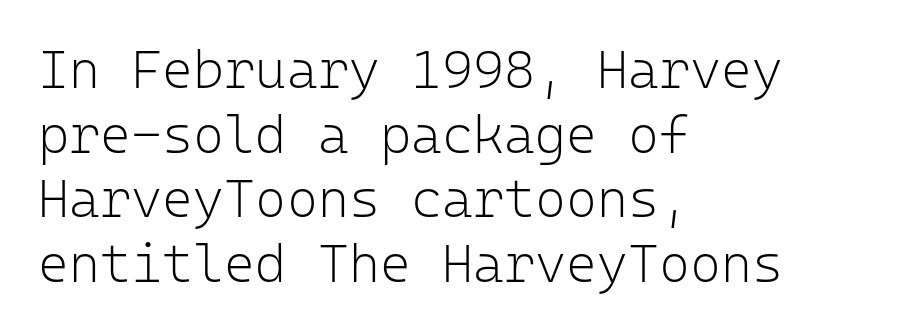
The image shows 53 px light sans-serif type, upright, monospaced; set left-aligned, line spacing 1.22x, normal letter spacing, not underlined; low stroke contrast and a medium x-height.
